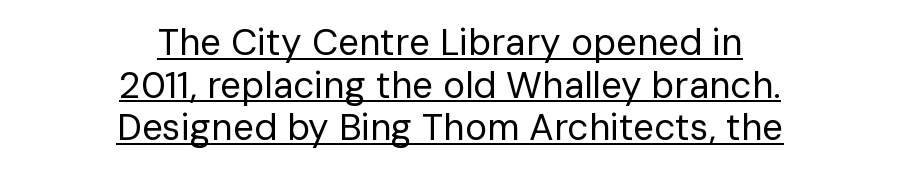
Q: Is the text bold? A: No.
Q: Is the text italic (slanted)? A: No, it is upright.
Q: Is the typeface a serif or a sans-serif typeface? A: Sans-serif.
Q: Is the text underlined? A: Yes.
Q: How is the paragraph aligned? A: Centered.
Q: Is the spacing between letters normal or unusually wide? A: Normal.
Q: Is the spacing between lines tight, normal or loose? A: Tight.
Q: Width (condensed, normal, or wide)? A: Normal.
Q: Stroke contrast? A: Low.
Q: x-height? A: Medium.
Q: Monospaced? A: No.
